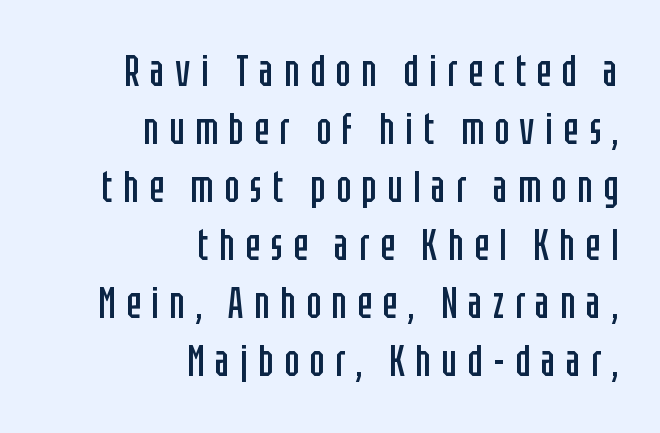
Q: Is the text bold? A: No.
Q: Is the text italic (slanted)? A: No, it is upright.
Q: Is the typeface a serif or a sans-serif typeface? A: Sans-serif.
Q: Is the text underlined? A: No.
Q: How is the paragraph aligned? A: Right-aligned.
Q: Is the spacing between letters normal or unusually wide? A: Unusually wide.
Q: Is the spacing between lines tight, normal or loose? A: Normal.
Q: Width (condensed, normal, or wide)? A: Condensed.
Q: Stroke contrast? A: Low.
Q: x-height? A: Large.
Q: Monospaced? A: No.
